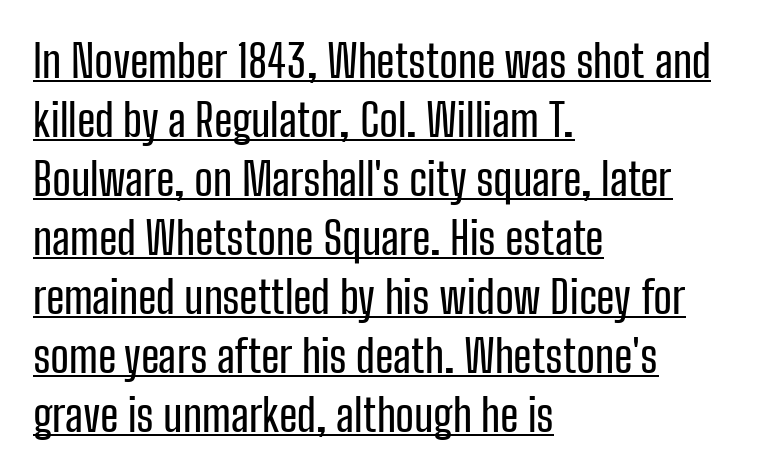
The image shows 45 px condensed sans-serif type, upright; set left-aligned, normal line spacing (1.31x), normal letter spacing, underlined; low stroke contrast and a medium x-height.
